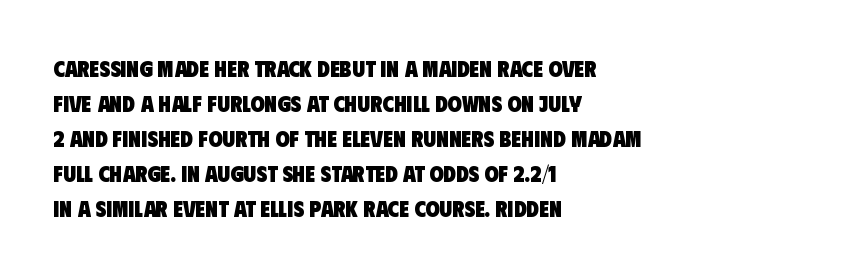
Q: Is the text bold? A: Yes.
Q: Is the text underlined? A: No.
Q: How is the paragraph aligned? A: Left-aligned.
Q: Is the spacing between letters normal or unusually wide? A: Normal.
Q: Is the spacing between lines tight, normal or loose? A: Normal.
